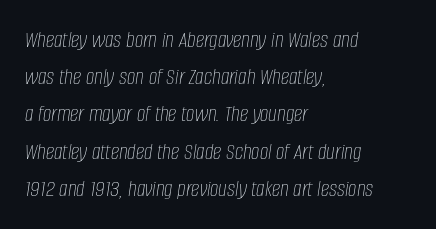
Q: Is the text bold? A: No.
Q: Is the text italic (slanted)? A: Yes, it leans right by about 8 degrees.
Q: Is the text underlined? A: No.
Q: How is the paragraph aligned? A: Left-aligned.
Q: Is the spacing between letters normal or unusually wide? A: Normal.
Q: Is the spacing between lines tight, normal or loose? A: Normal.
